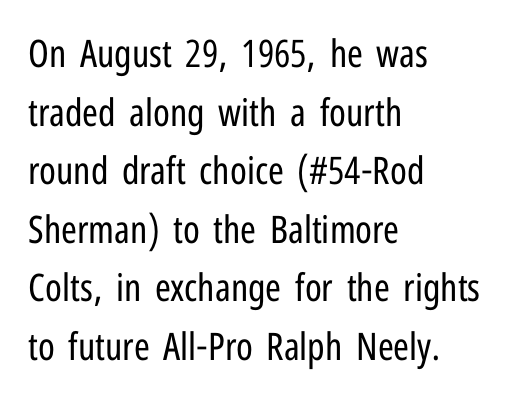
You can tell it's not italic because the verticals are truly vertical. Each row of text sits above clean, open space. The letterforms sit at book weight or below. Notice how descenders clear the ascenders below comfortably — that's standard leading. The glyphs in this specimen are sans serif.
